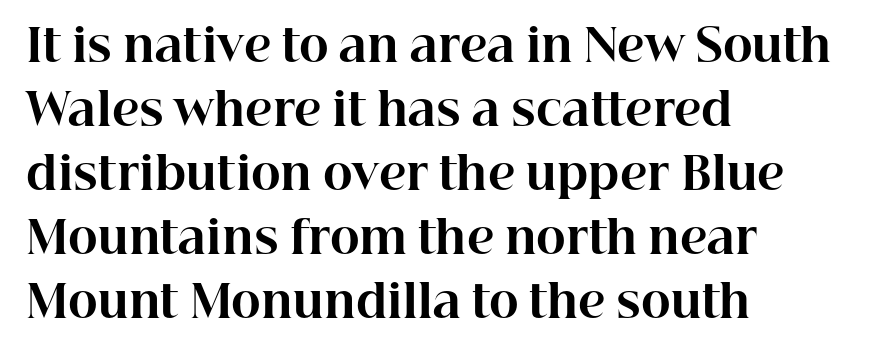
Q: Is the text bold? A: Yes.
Q: Is the text italic (slanted)? A: No, it is upright.
Q: Is the typeface a serif or a sans-serif typeface? A: Serif.
Q: Is the text underlined? A: No.
Q: How is the paragraph aligned? A: Left-aligned.
Q: Is the spacing between letters normal or unusually wide? A: Normal.
Q: Is the spacing between lines tight, normal or loose? A: Normal.
Q: Width (condensed, normal, or wide)? A: Normal.
Q: Stroke contrast? A: High.
Q: x-height? A: Medium.
Q: Monospaced? A: No.
